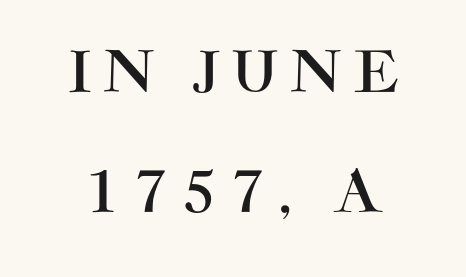
{"serif": "no", "italic": "no", "width": "normal", "stroke_contrast": "high", "x_height": "large", "monospaced": "no", "underline": "no", "line_spacing": "loose", "line_spacing_ratio": 2.11, "letter_spacing": "wide", "letter_spacing_em": 0.2, "glyph_px": 57}
